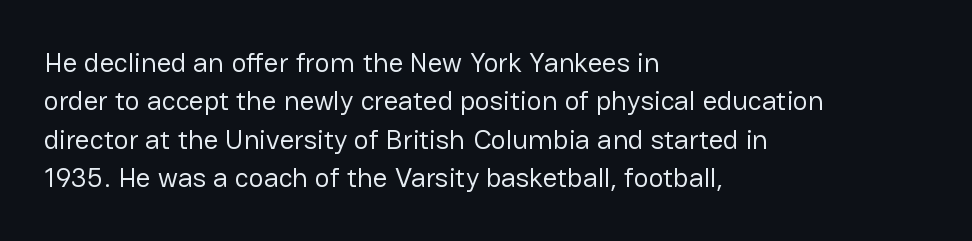
{"serif": "no", "italic": "no", "bold": "no", "weight": "regular", "width": "normal", "stroke_contrast": "low", "x_height": "medium", "monospaced": "no", "underline": "no", "align": "left", "line_spacing": "normal", "line_spacing_ratio": 1.37, "letter_spacing": "normal", "letter_spacing_em": 0.0, "glyph_px": 28}
